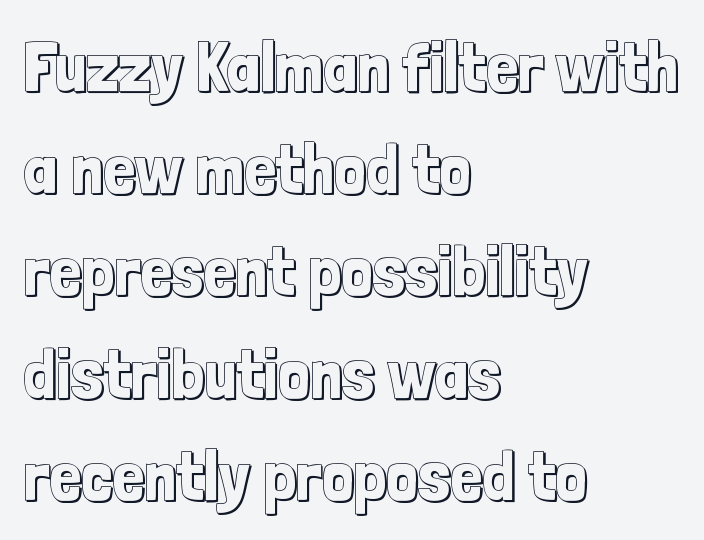
The image shows 71 px condensed type, upright; set left-aligned, normal line spacing (1.44x), normal letter spacing, not underlined; a medium x-height.
